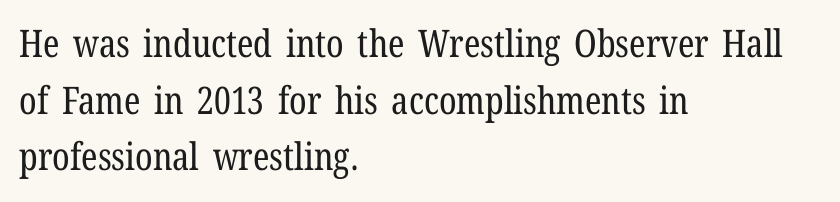
A normal amount of white space separates one row of letters from the next. No extra tracking has been applied to these lines. Serif or sans? Serif — the stroke terminals have little feet. The lettering holds an erect, upright posture throughout. Nothing heavy about these letters — not bold at all. A typesetter would call this proportional, since set widths differ per character.
